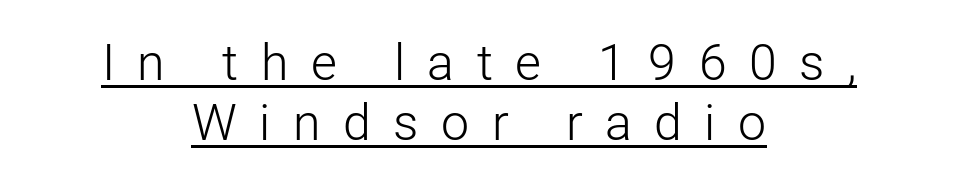
The image shows 50 px light sans-serif type, upright; set centered, line spacing 1.2x, unusually wide letter spacing (+0.45 em), underlined; low stroke contrast and a medium x-height.
